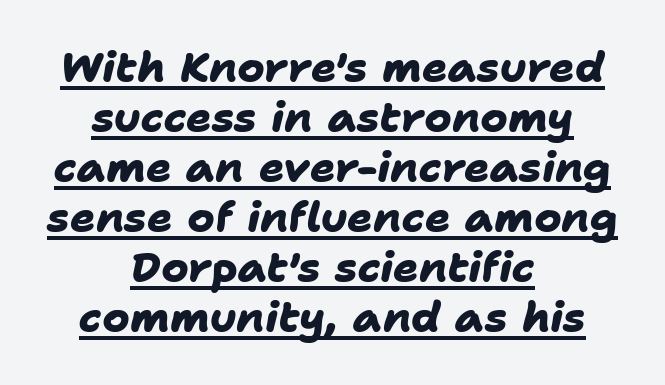
{"serif": "no", "bold": "yes", "weight": "heavy", "width": "normal", "stroke_contrast": "low", "x_height": "medium", "monospaced": "no", "underline": "yes", "align": "center", "line_spacing_ratio": 1.19, "letter_spacing": "normal", "letter_spacing_em": 0.0, "glyph_px": 42}
